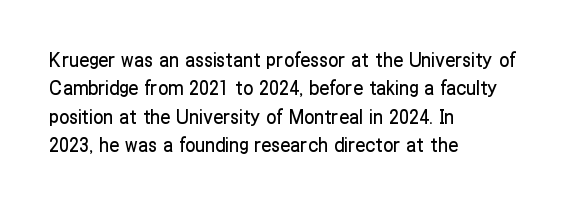
{"italic": "no", "underline": "no", "align": "left", "line_spacing": "normal", "line_spacing_ratio": 1.42, "letter_spacing": "normal", "letter_spacing_em": 0.0, "glyph_px": 20}
